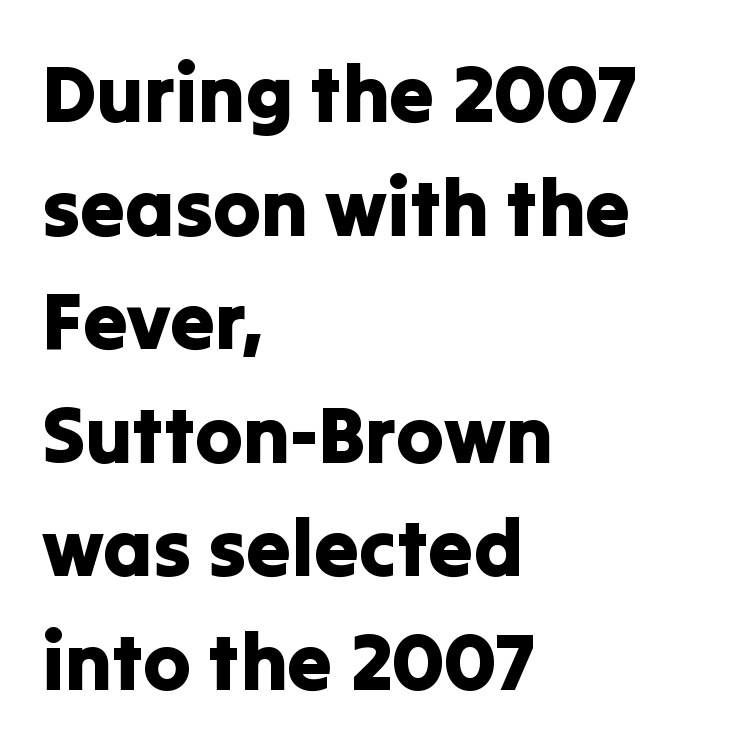
Regarding leading, the lines here are spaced in the standard way. The passage is arranged the way most books set body copy — flush left. Think of a printed novel: that variable character pitch is what you see here. Has an underline been added? It has not. Are there feet on the stems? There aren't — it's a sans. Every stem runs plumb, perpendicular to the baseline.
